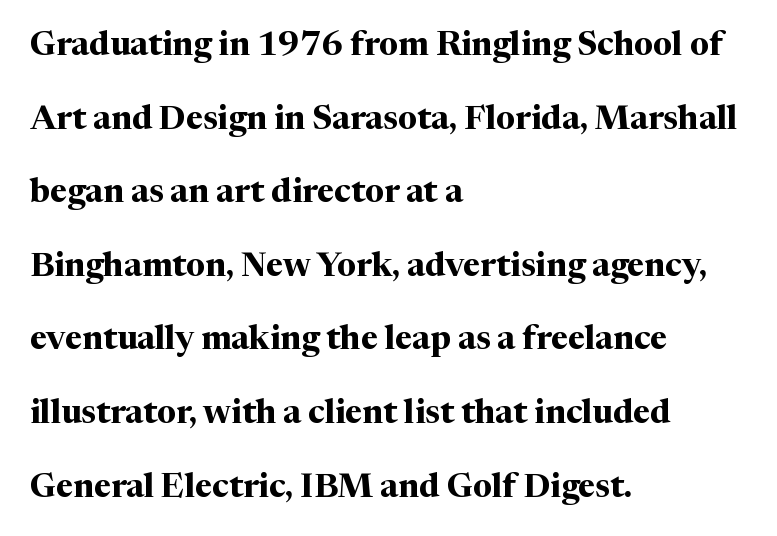
{"serif": "yes", "italic": "no", "bold": "yes", "weight": "bold", "width": "normal", "stroke_contrast": "medium", "x_height": "medium", "monospaced": "no", "underline": "no", "align": "left", "line_spacing": "loose", "line_spacing_ratio": 2.23, "letter_spacing": "normal", "letter_spacing_em": 0.0, "glyph_px": 33}
